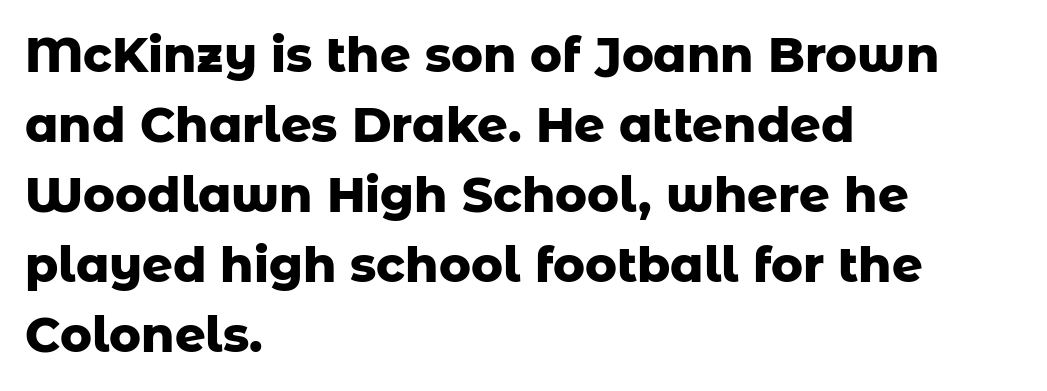
This sample has the flowing, uneven cadence of proportional lettering. In terms of letterform style, serifs are entirely absent. The rows are spaced the way most documents space them. The rendering anchors every line to the left-hand side.
